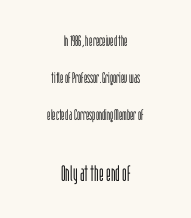
{"italic": "no", "bold": "no", "underline": "no", "align": "center", "line_spacing": "loose", "line_spacing_ratio": 2.47, "letter_spacing": "normal", "letter_spacing_em": 0.0, "larger_block": "second", "size_ratio": 1.47, "glyph_px": 22}
